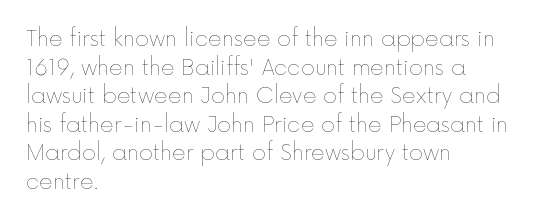
Line beginnings align vertically; line endings do not. Whoever set this chose a conventional vertical rhythm. Stroke mass is kept to a normal reading level or below. Nobody touched the tracking dial on this one.
